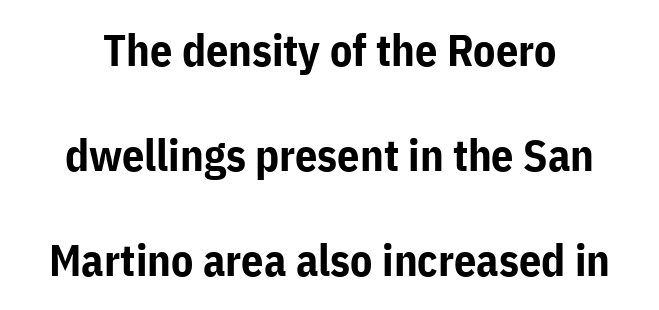
Q: Is the text bold? A: Yes.
Q: Is the text italic (slanted)? A: No, it is upright.
Q: Is the typeface a serif or a sans-serif typeface? A: Sans-serif.
Q: Is the text underlined? A: No.
Q: Is the spacing between letters normal or unusually wide? A: Normal.
Q: Is the spacing between lines tight, normal or loose? A: Loose.
Q: Width (condensed, normal, or wide)? A: Normal.
Q: Stroke contrast? A: Low.
Q: x-height? A: Medium.
Q: Monospaced? A: No.
